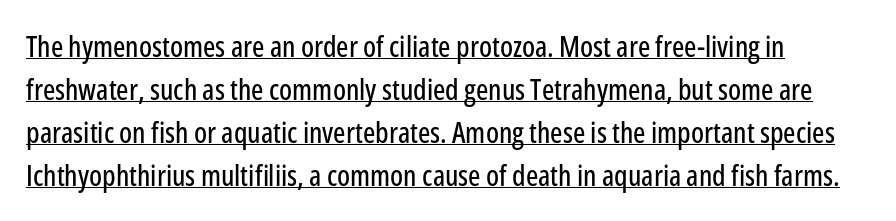
Q: Is the text italic (slanted)? A: No, it is upright.
Q: Is the typeface a serif or a sans-serif typeface? A: Sans-serif.
Q: Is the text underlined? A: Yes.
Q: How is the paragraph aligned? A: Left-aligned.
Q: Is the spacing between letters normal or unusually wide? A: Normal.
Q: Is the spacing between lines tight, normal or loose? A: Normal.
Q: Width (condensed, normal, or wide)? A: Condensed.
Q: Stroke contrast? A: Low.
Q: x-height? A: Medium.
Q: Monospaced? A: No.
